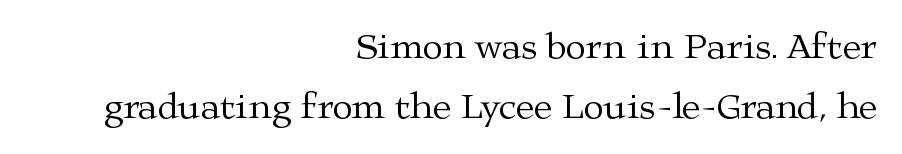
Q: Is the text bold? A: No.
Q: Is the text italic (slanted)? A: No, it is upright.
Q: Is the typeface a serif or a sans-serif typeface? A: Serif.
Q: Is the text underlined? A: No.
Q: How is the paragraph aligned? A: Right-aligned.
Q: Is the spacing between letters normal or unusually wide? A: Normal.
Q: Is the spacing between lines tight, normal or loose? A: Normal.
Q: Width (condensed, normal, or wide)? A: Wide.
Q: Stroke contrast? A: Medium.
Q: x-height? A: Medium.
Q: Monospaced? A: No.
